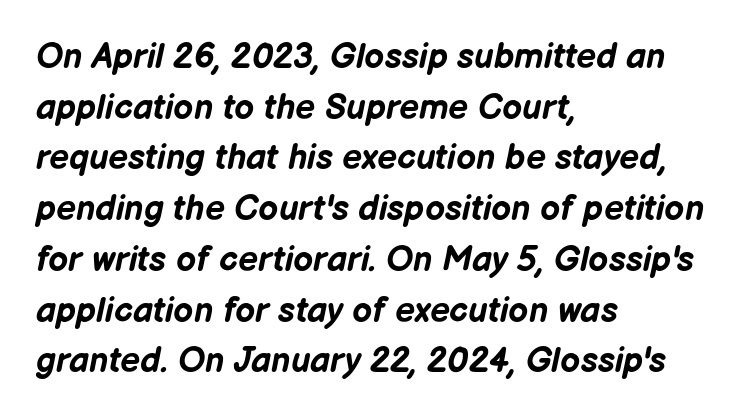
The image shows 35 px bold type, italic (leaning right); set left-aligned, normal line spacing (1.45x), normal letter spacing, not underlined; low stroke contrast and a medium x-height.
